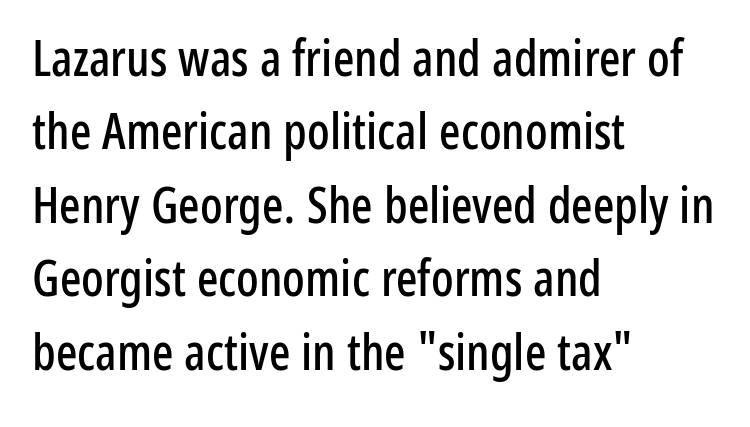
The passage shown has conventional tracking throughout. Decoration check: the copy has no underline. If you drew a line through each stem, it would be perfectly vertical. Varying glyph widths throughout — classic text-font behaviour. Compared with a centered layout, this one pins lines to the left instead. The face used here is a sans, in the tradition of grotesques and geometrics.
